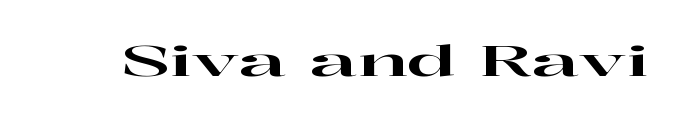
{"serif": "yes", "italic": "no", "width": "wide", "stroke_contrast": "high", "x_height": "medium", "monospaced": "no", "underline": "no", "letter_spacing": "normal", "letter_spacing_em": 0.0, "glyph_px": 43}
